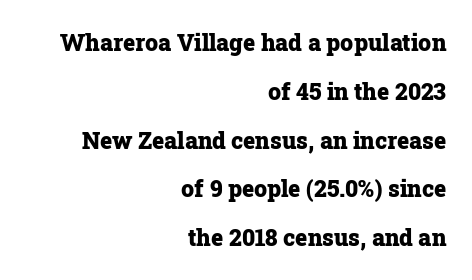
Regarding leading, the lines here are spaced well apart. Teacher's note: observe the even right margin — that is flush-right alignment. The strokes are fattened all the way to bold. Students, note that the glyphs here touch the page at normal intervals. Is there any slant? The stems are plumb. Letters rest on an invisible, unmarked baseline.
